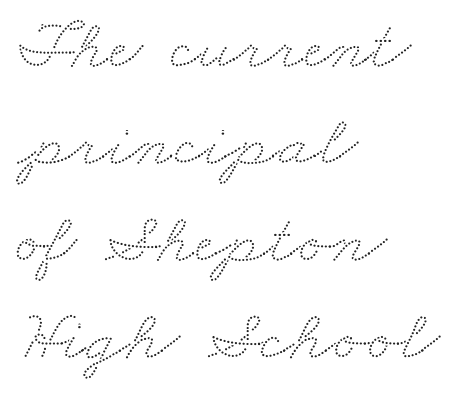
{"width": "wide", "stroke_contrast": "low", "x_height": "small", "monospaced": "no", "underline": "no", "align": "left", "line_spacing": "normal", "line_spacing_ratio": 1.33, "letter_spacing": "normal", "letter_spacing_em": 0.0, "glyph_px": 73}
